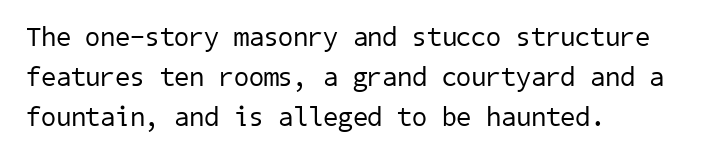
{"bold": "no", "underline": "no", "align": "left", "line_spacing": "normal", "line_spacing_ratio": 1.49, "letter_spacing": "normal", "letter_spacing_em": 0.0, "glyph_px": 27}
